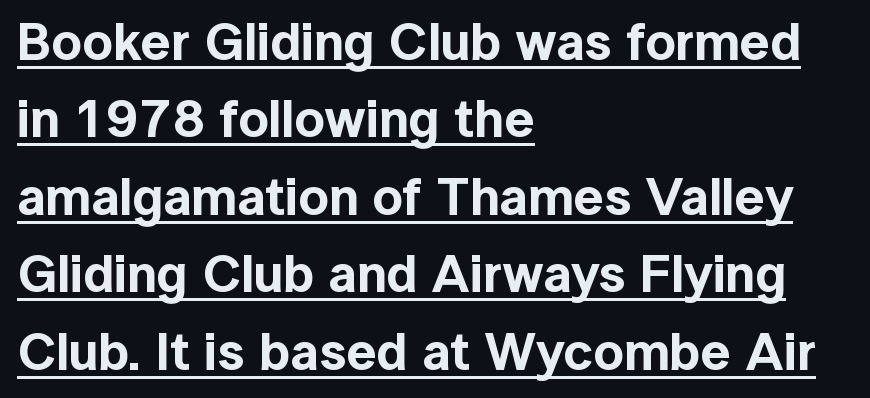
Horizontal bands of white between lines are of average thickness. This sample is left-justified, so line endings fall wherever the words run out. Underline: present. You could call the tracking neutral — neither tight nor loose. The characters display no serif detailing; their extremities are plain. The lettering stays uniformly vertical, giving the passage a roman look.
